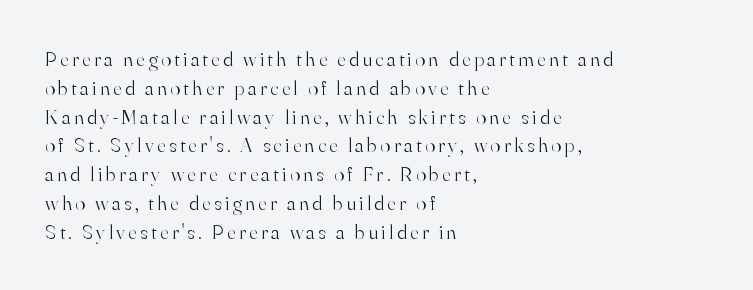
Q: Is the text bold? A: No.
Q: Is the text italic (slanted)? A: No, it is upright.
Q: Is the text underlined? A: No.
Q: How is the paragraph aligned? A: Left-aligned.
Q: Is the spacing between lines tight, normal or loose? A: Normal.
